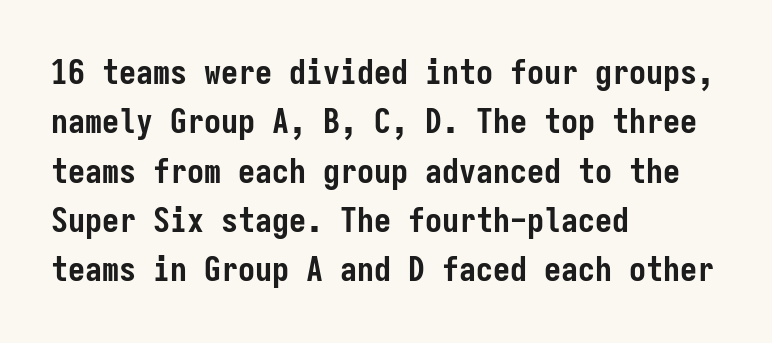
The strip under each line holds only bare page. These lines stack with their left ends in a neat column. Each letter, wide or thin by design, is forced into the same width here. Successive baselines arrive at the customary interval.
